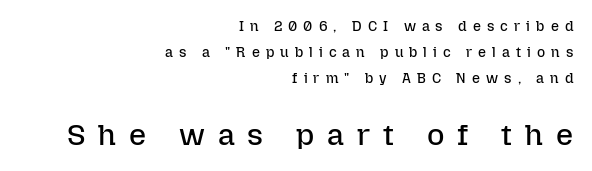
The image shows 30 px regular-weight type, upright; set right-aligned, line spacing 1.85x, unusually wide letter spacing (+0.43 em), not underlined; the second (bottom) block is 2.14x larger; low stroke contrast and a medium x-height.
